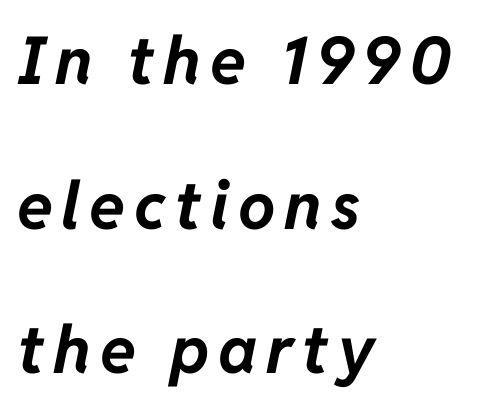
The image shows 66 px bold type, italic (leaning right); set left-aligned, loose line spacing (2.19x), not underlined; low stroke contrast and a medium x-height.
